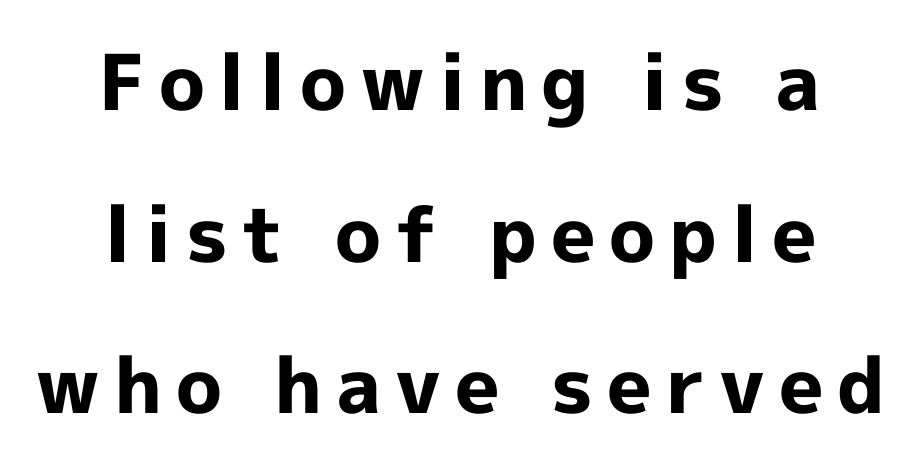
The image shows 77 px bold sans-serif type, upright; set centered, loose line spacing (1.97x), not underlined; a medium x-height.
